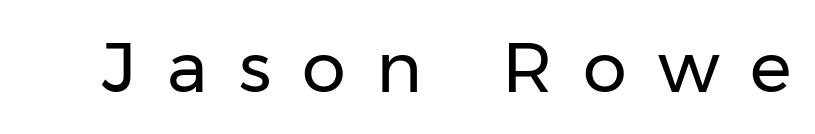
{"serif": "no", "italic": "no", "bold": "no", "weight": "regular", "width": "normal", "stroke_contrast": "low", "x_height": "medium", "monospaced": "no", "underline": "no", "letter_spacing": "wide", "letter_spacing_em": 0.44, "glyph_px": 70}
